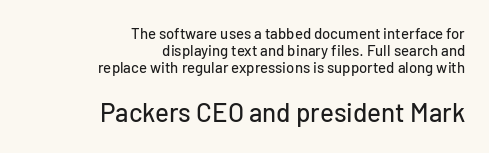
Any mark beneath the type? The region is blank. Visually the block forms a straight wall on the right and a jagged coastline on the left. Baseline-to-baseline distance is barely more than the letter height. These lines were composed using upright roman letters.
